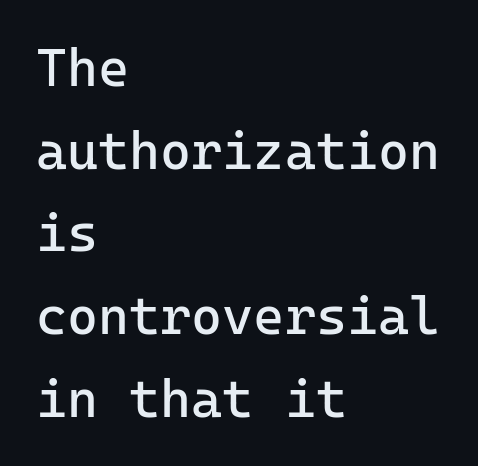
The image shows 53 px regular-weight sans-serif type, upright, monospaced; set left-aligned, normal line spacing (1.56x), normal letter spacing, not underlined; low stroke contrast and a medium x-height.
